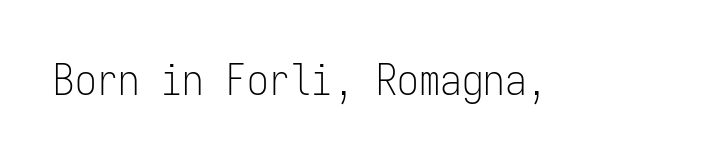
{"serif": "no", "italic": "no", "bold": "no", "weight": "light", "width": "condensed", "stroke_contrast": "low", "x_height": "medium", "monospaced": "yes", "underline": "no", "letter_spacing": "normal", "letter_spacing_em": 0.0, "glyph_px": 43}
